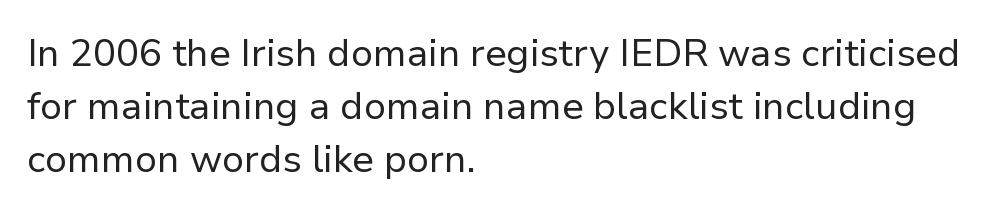
The image shows 38 px regular-weight sans-serif type, upright; set left-aligned, normal line spacing (1.39x), normal letter spacing, not underlined; low stroke contrast and a medium x-height.
